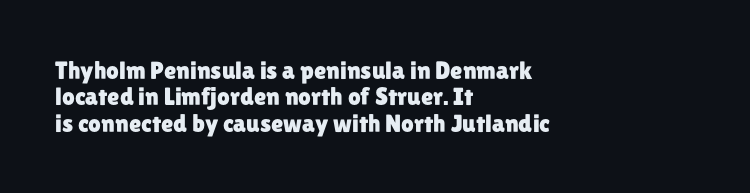
The image shows 25 px text type, upright; set left-aligned, tight line spacing (1.06x), normal letter spacing, not underlined.
